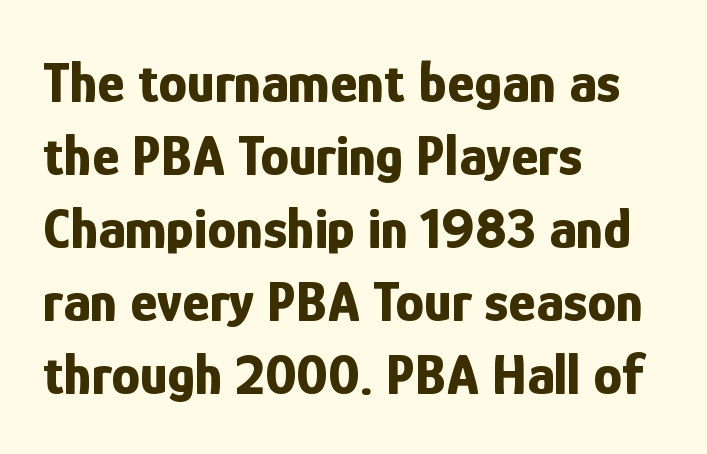
{"serif": "no", "italic": "no", "bold": "yes", "weight": "bold", "width": "condensed", "stroke_contrast": "low", "x_height": "medium", "monospaced": "no", "underline": "no", "align": "left", "line_spacing": "normal", "line_spacing_ratio": 1.26, "letter_spacing": "normal", "letter_spacing_em": 0.0, "glyph_px": 58}
